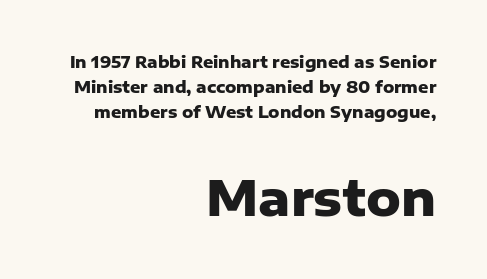
{"serif": "no", "italic": "no", "bold": "yes", "weight": "heavy", "width": "normal", "stroke_contrast": "low", "x_height": "medium", "monospaced": "no", "underline": "no", "align": "right", "line_spacing": "normal", "line_spacing_ratio": 1.56, "letter_spacing": "normal", "letter_spacing_em": 0.0, "larger_block": "second", "size_ratio": 3.06, "glyph_px": 49}
